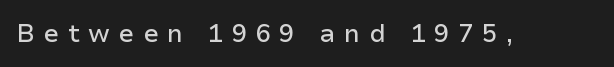
{"italic": "no", "underline": "no", "letter_spacing": "wide", "letter_spacing_em": 0.35, "glyph_px": 25}
